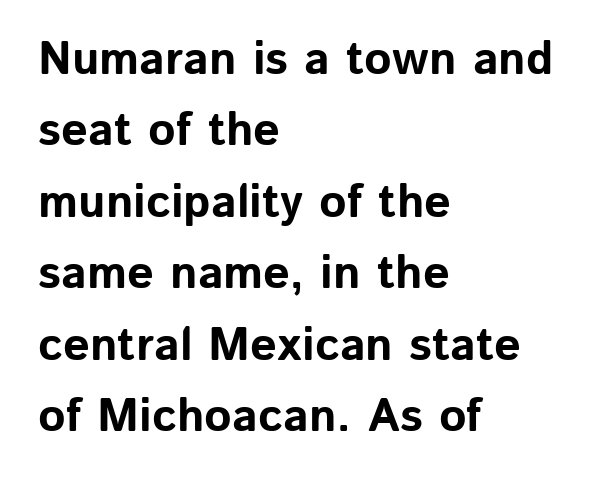
The image shows 47 px bold sans-serif type, upright; set left-aligned, normal line spacing (1.52x), normal letter spacing, not underlined; low stroke contrast and a medium x-height.
